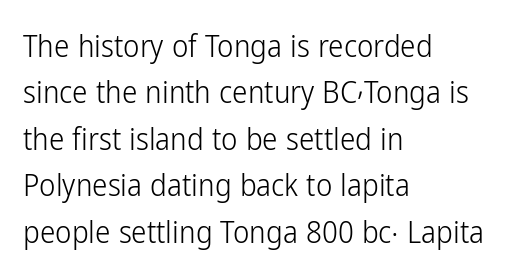
Stems and bowls with no extra thickness — not bold. Is there much room between lines? A standard amount, neither cramped nor airy. Ascenders rise straight up at ninety degrees. Nobody drew a line under any word here. Is this a fixed-width face? No — the glyphs have proportional, varying widths. Line starts are locked; line ends wander.
